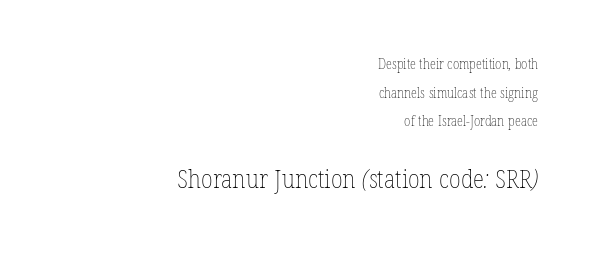
The image shows 26 px text type; set right-aligned, loose line spacing (2.04x), normal letter spacing, not underlined; the second (bottom) block is 1.86x larger.
